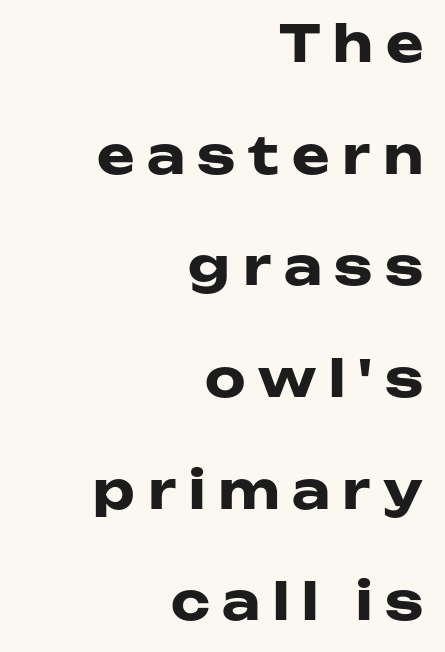
Q: Is the text bold? A: Yes.
Q: Is the text italic (slanted)? A: No, it is upright.
Q: Is the typeface a serif or a sans-serif typeface? A: Sans-serif.
Q: Is the text underlined? A: No.
Q: How is the paragraph aligned? A: Right-aligned.
Q: Is the spacing between letters normal or unusually wide? A: Unusually wide.
Q: Is the spacing between lines tight, normal or loose? A: Loose.
Q: Width (condensed, normal, or wide)? A: Wide.
Q: Stroke contrast? A: Low.
Q: x-height? A: Medium.
Q: Monospaced? A: No.
